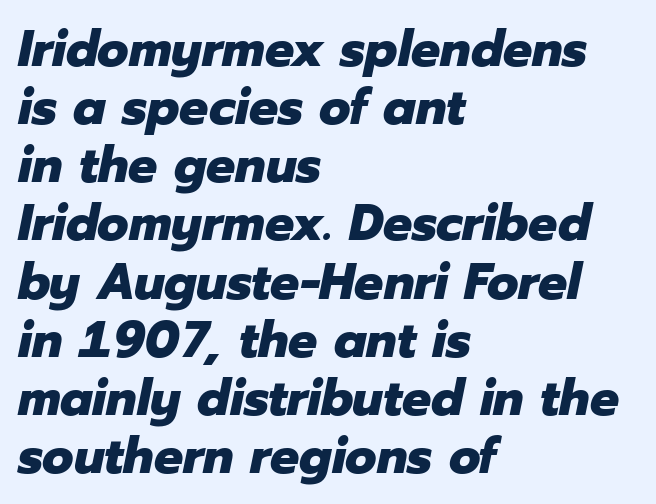
{"italic": "yes", "lean": "right", "slant_degrees": 12, "bold": "yes", "weight": "heavy", "width": "normal", "stroke_contrast": "low", "x_height": "medium", "monospaced": "no", "underline": "no", "align": "left", "line_spacing": "tight", "line_spacing_ratio": 1.14, "letter_spacing": "normal", "letter_spacing_em": 0.0, "glyph_px": 51}
